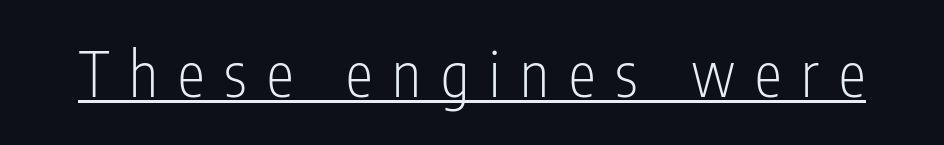
The image shows 61 px light, condensed sans-serif type, upright; set unusually wide letter spacing (+0.33 em), underlined; low stroke contrast and a medium x-height.
